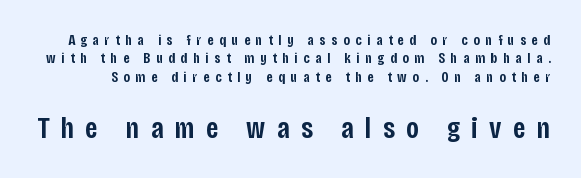
Q: Is the text bold? A: Semi-bold.
Q: Is the text italic (slanted)? A: No, it is upright.
Q: Is the typeface a serif or a sans-serif typeface? A: Sans-serif.
Q: Is the text underlined? A: No.
Q: Is the spacing between letters normal or unusually wide? A: Unusually wide.
Q: Which block of text is set in a larger size, the first (top) or the second (bottom)? A: The second (bottom) one.
Q: Width (condensed, normal, or wide)? A: Condensed.
Q: Stroke contrast? A: Low.
Q: x-height? A: Large.
Q: Monospaced? A: No.
